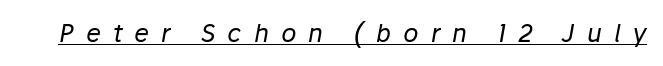
The image shows 25 px text type, italic (leaning right); set unusually wide letter spacing (+0.48 em), underlined.
